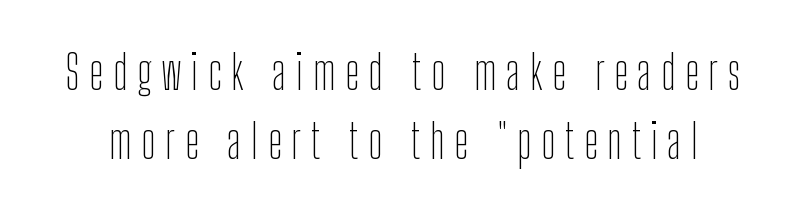
Q: Is the text bold? A: No.
Q: Is the text italic (slanted)? A: No, it is upright.
Q: Is the typeface a serif or a sans-serif typeface? A: Sans-serif.
Q: Is the text underlined? A: No.
Q: Is the spacing between letters normal or unusually wide? A: Unusually wide.
Q: Is the spacing between lines tight, normal or loose? A: Normal.
Q: Width (condensed, normal, or wide)? A: Condensed.
Q: Stroke contrast? A: Low.
Q: x-height? A: Medium.
Q: Monospaced? A: No.
